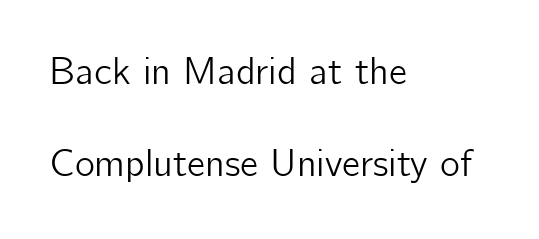
Q: Is the text italic (slanted)? A: No, it is upright.
Q: Is the typeface a serif or a sans-serif typeface? A: Sans-serif.
Q: Is the text underlined? A: No.
Q: How is the paragraph aligned? A: Left-aligned.
Q: Is the spacing between letters normal or unusually wide? A: Normal.
Q: Is the spacing between lines tight, normal or loose? A: Loose.
Q: Width (condensed, normal, or wide)? A: Normal.
Q: Stroke contrast? A: Low.
Q: x-height? A: Medium.
Q: Monospaced? A: No.
